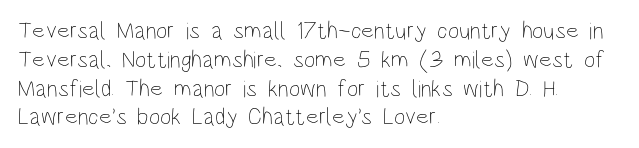
{"italic": "no", "bold": "no", "underline": "no", "align": "left", "line_spacing_ratio": 1.2, "letter_spacing": "normal", "letter_spacing_em": 0.0, "glyph_px": 24}
